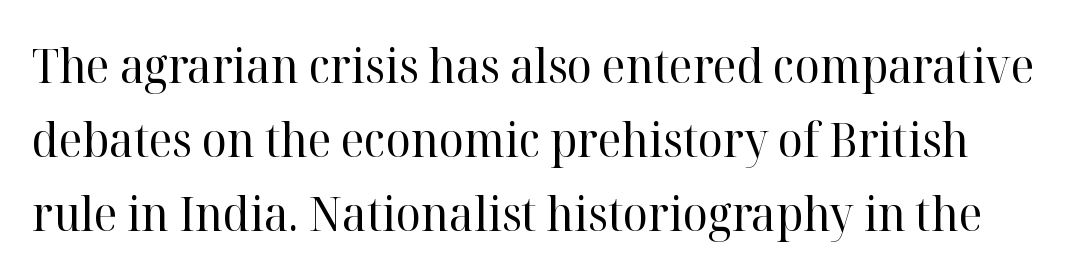
The font's upright variant was chosen for this text. Think of a printed novel: that variable character pitch is what you see here. The type family on display is of the serif kind. Nothing unusual about the tracking: characters are spaced as the font intends.
